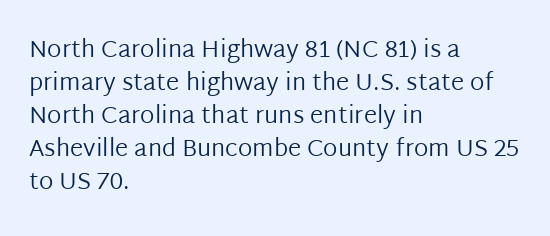
The image shows 24 px text type, upright; set left-aligned, normal line spacing (1.38x), normal letter spacing, not underlined.
